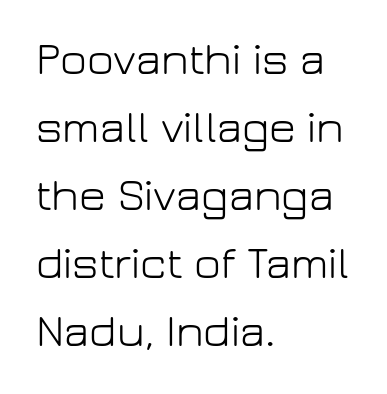
Q: Is the text bold? A: No.
Q: Is the text italic (slanted)? A: No, it is upright.
Q: Is the typeface a serif or a sans-serif typeface? A: Sans-serif.
Q: Is the text underlined? A: No.
Q: How is the paragraph aligned? A: Left-aligned.
Q: Is the spacing between letters normal or unusually wide? A: Normal.
Q: Is the spacing between lines tight, normal or loose? A: Normal.
Q: Width (condensed, normal, or wide)? A: Normal.
Q: Stroke contrast? A: Low.
Q: x-height? A: Medium.
Q: Monospaced? A: No.
